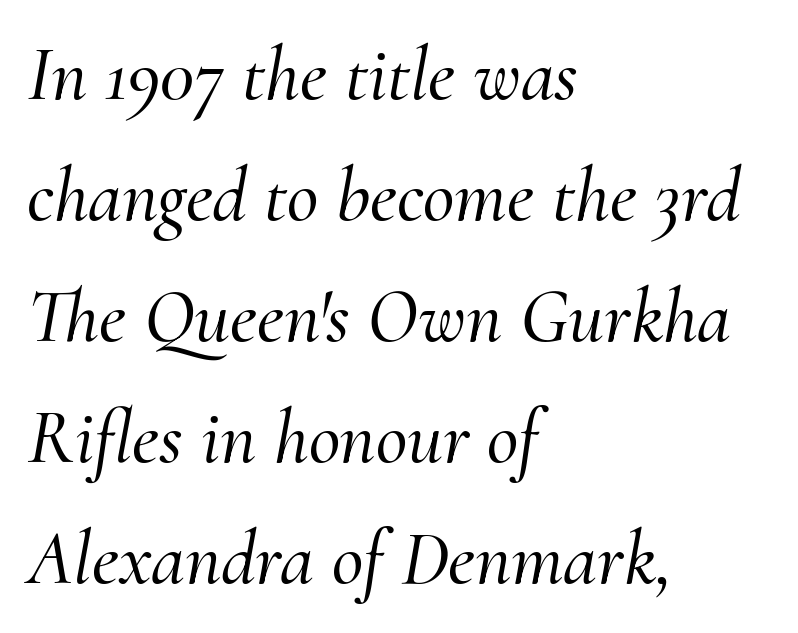
Line spacing here is normal. Just letters on the line, the space beneath them empty. Default kerning and tracking; the words read as compact shapes. The rendering applies a slant to the glyphs. The text block is weighted toward the left margin, trailing off unevenly rightward. Spacing verdict: proportional, widths tailored to each character.
